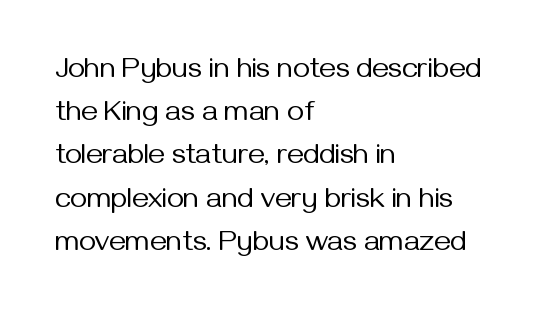
Inter-character spacing is left at the font's built-in metrics. Ascenders rise straight up at ninety degrees. Classification — sans serif. The ragged edge is on the right, which tells us the setting is flush left.
